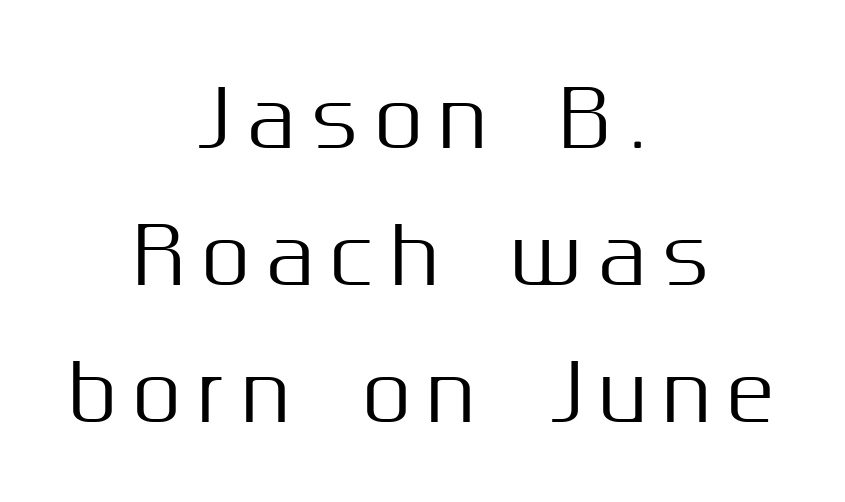
Q: Is the text italic (slanted)? A: No, it is upright.
Q: Is the typeface a serif or a sans-serif typeface? A: Sans-serif.
Q: Is the text underlined? A: No.
Q: How is the paragraph aligned? A: Centered.
Q: Is the spacing between letters normal or unusually wide? A: Unusually wide.
Q: Width (condensed, normal, or wide)? A: Normal.
Q: Stroke contrast? A: Medium.
Q: x-height? A: Medium.
Q: Monospaced? A: No.
